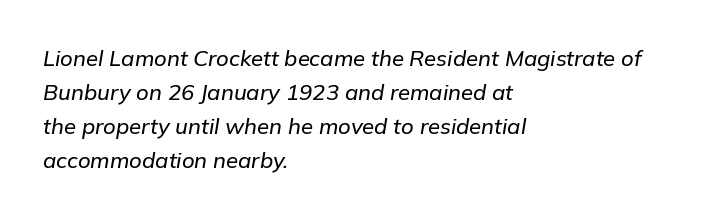
{"italic": "yes", "lean": "right", "slant_degrees": 9, "underline": "no", "align": "left", "line_spacing": "normal", "line_spacing_ratio": 1.54, "letter_spacing": "normal", "letter_spacing_em": 0.0, "glyph_px": 22}
